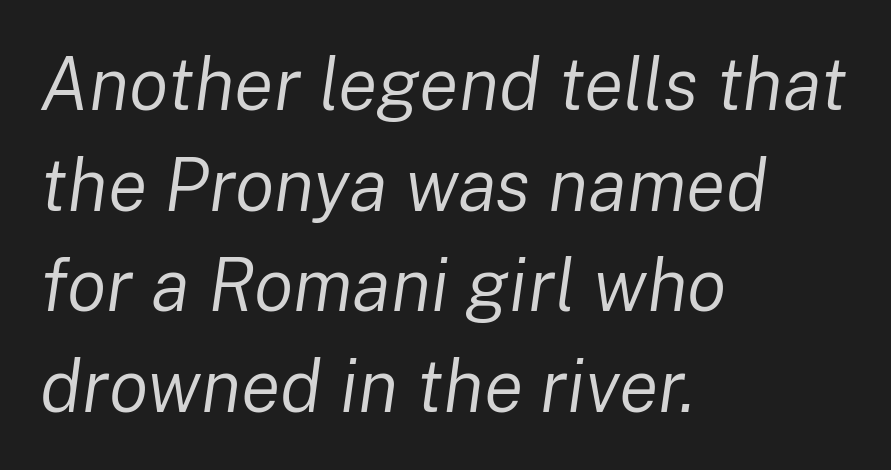
A clean baseline with only descenders dipping below it. This sample has the flowing, uneven cadence of proportional lettering. Posture: slanted. Compared with a centered layout, this one pins lines to the left instead. Is the stroke heavy? The answer is a plain regular-or-lighter.
